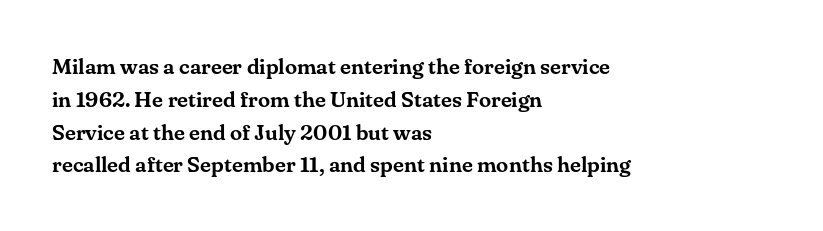
The specimen omits any rule beneath the text block's lines. Is the letter spacing exaggerated? No — it looks like the ordinary default. The typography opts for an upright posture over an oblique one. The rag falls on the right side of this text block. Baseline-to-baseline distance is the conventional proportion of letter height.
